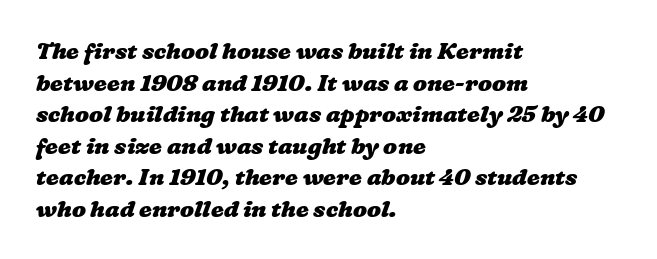
{"bold": "yes", "underline": "no", "align": "left", "line_spacing": "normal", "line_spacing_ratio": 1.37, "letter_spacing": "normal", "letter_spacing_em": 0.0, "glyph_px": 23}
